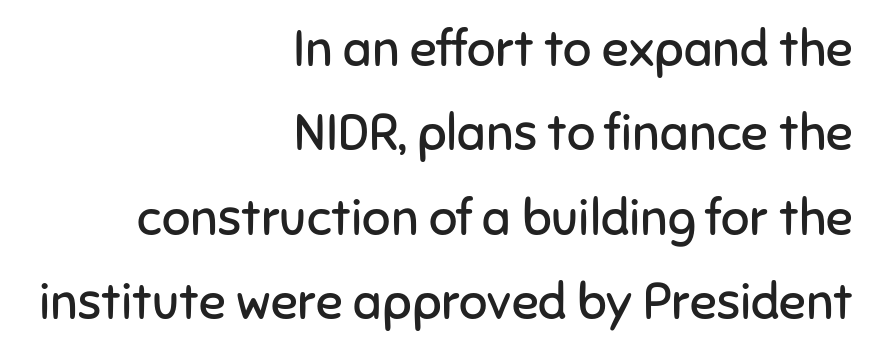
Is the letter spacing exaggerated? No — it looks like the ordinary default. These lines are rendered in a variable-pitch font. You can tell from the bare stems that sans-serif type was used. The letters stand upright; this is a roman face. This sample keeps an unexceptional amount of space between lines. Weight class: somewhere from thin through regular.
